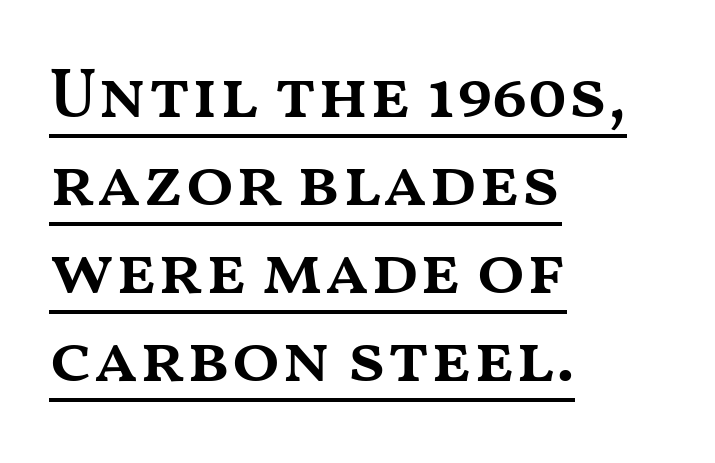
{"italic": "no", "bold": "semi", "weight": "semibold", "width": "wide", "stroke_contrast": "medium", "x_height": "medium", "monospaced": "no", "underline": "yes", "align": "left", "line_spacing_ratio": 1.24, "letter_spacing": "normal", "letter_spacing_em": 0.0, "glyph_px": 71}
